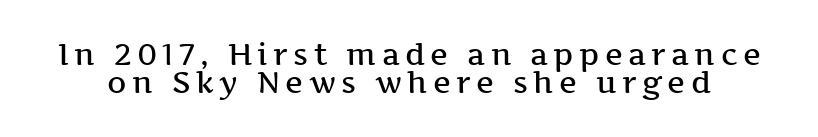
Emphasis by weight is partial: semibold. Regarding serifs, this sample has them. The letters advance in unequal steps, a hallmark of proportional type. Glance below the letters and you will spot only blank space.
